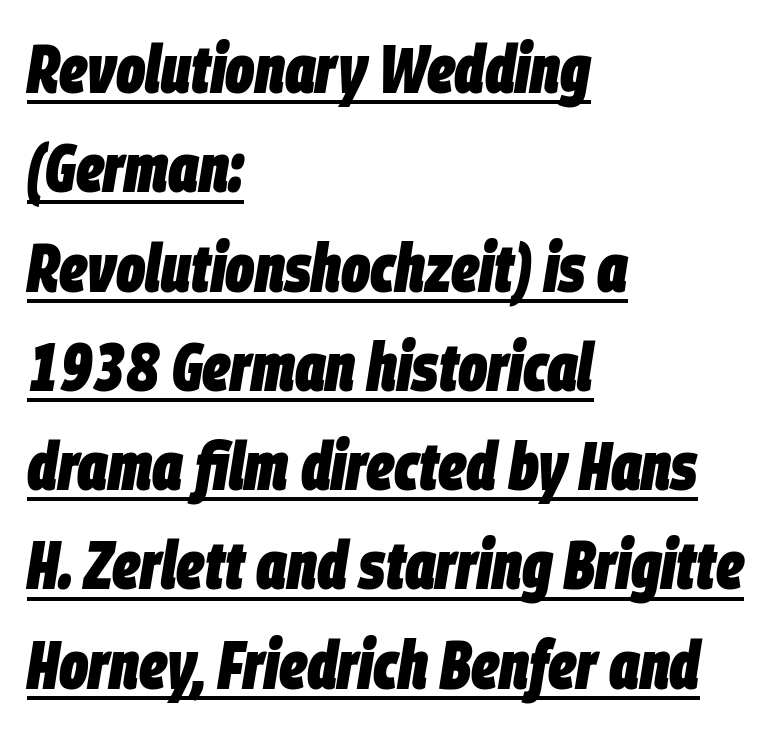
The image shows 68 px heavy, condensed type, italic (leaning right); set left-aligned, normal line spacing (1.46x), normal letter spacing, underlined; low stroke contrast and a large x-height.
